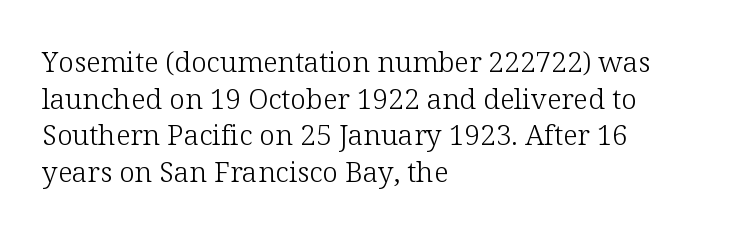
Type without underlining. A typesetter would mark this as roman, not italic. Is this a sans? No — the strokes have serifs. Is the stroke heavy? The answer is a plain regular-or-lighter. Visually the block forms a straight wall on the left and a jagged coastline on the right. The line-height multiplier appears to be the usual default.
